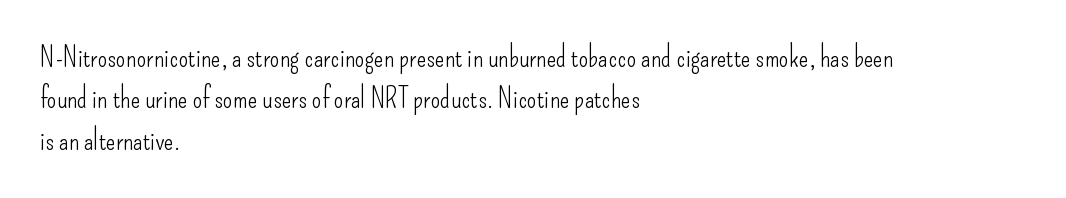
{"serif": "no", "italic": "no", "bold": "no", "weight": "light", "width": "condensed", "stroke_contrast": "low", "x_height": "small", "monospaced": "no", "underline": "no", "align": "left", "line_spacing": "normal", "line_spacing_ratio": 1.48, "letter_spacing": "normal", "letter_spacing_em": 0.0, "glyph_px": 28}
